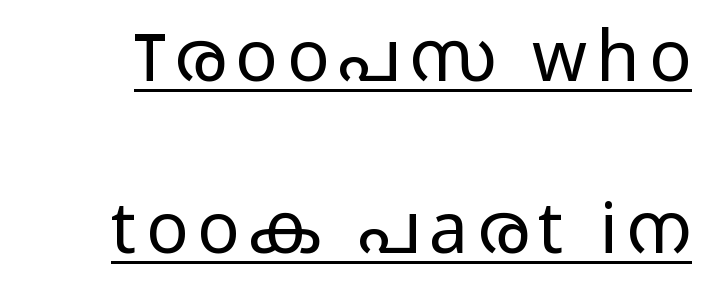
Q: Is the text bold? A: No.
Q: Is the text italic (slanted)? A: No, it is upright.
Q: Is the typeface a serif or a sans-serif typeface? A: Sans-serif.
Q: Is the text underlined? A: Yes.
Q: Is the spacing between lines tight, normal or loose? A: Loose.
Q: Width (condensed, normal, or wide)? A: Wide.
Q: Stroke contrast? A: Low.
Q: x-height? A: Medium.
Q: Monospaced? A: No.
